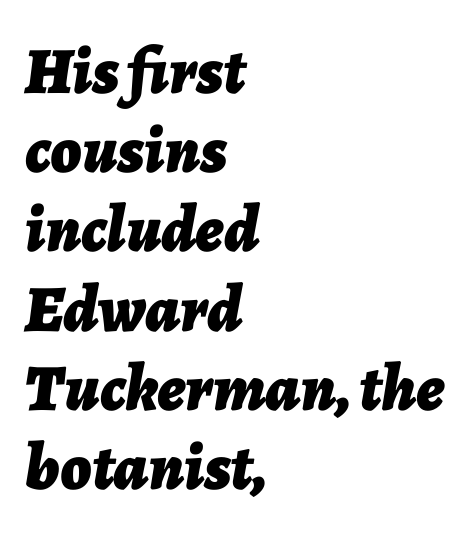
Q: Is the text bold? A: Yes.
Q: Is the text italic (slanted)? A: Yes, it leans right by about 7 degrees.
Q: Is the text underlined? A: No.
Q: How is the paragraph aligned? A: Left-aligned.
Q: Is the spacing between letters normal or unusually wide? A: Normal.
Q: Width (condensed, normal, or wide)? A: Normal.
Q: Stroke contrast? A: Low.
Q: x-height? A: Medium.
Q: Monospaced? A: No.
